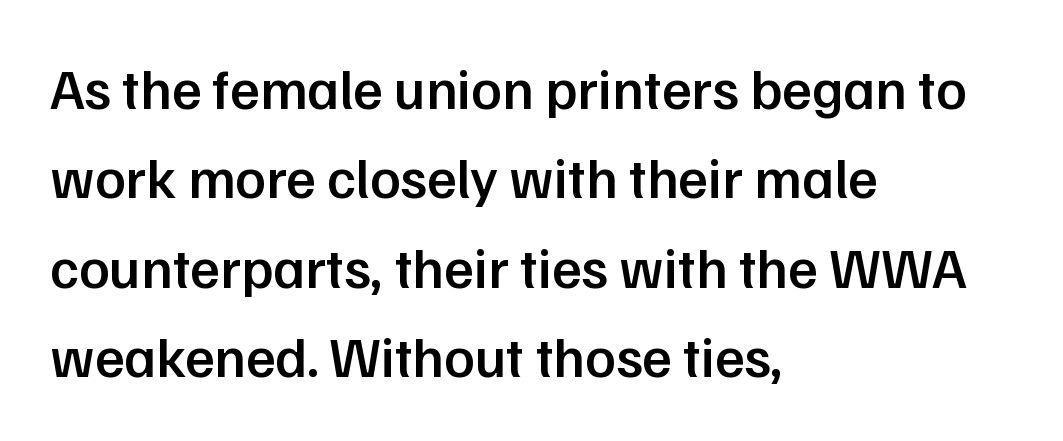
{"serif": "no", "italic": "no", "bold": "semi", "weight": "semibold", "width": "normal", "stroke_contrast": "low", "x_height": "medium", "monospaced": "no", "underline": "no", "align": "left", "line_spacing": "normal", "line_spacing_ratio": 1.57, "letter_spacing": "normal", "letter_spacing_em": 0.0, "glyph_px": 57}
